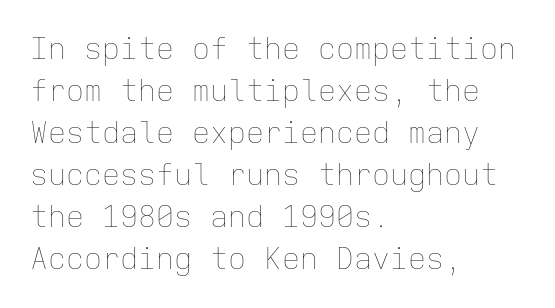
The image shows 30 px thin type, upright, monospaced; set left-aligned, normal line spacing (1.4x), normal letter spacing, not underlined; low stroke contrast and a medium x-height.
